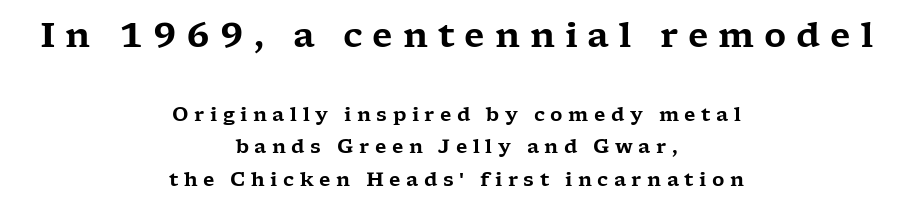
Letterform terminals end in serifs throughout the passage. Glance below the letters and you will spot only blank space. Looks like regular typesetting: each glyph gets only the width it needs. This is the regular roman posture of the typeface. Substantial extra tracking has been applied to these lines. The lines in this sample share a center point and differ in where they start and stop.
